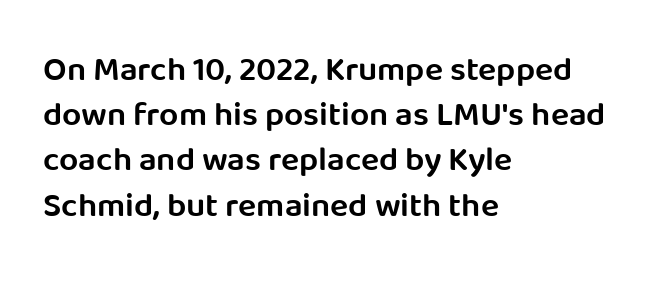
{"serif": "no", "italic": "no", "bold": "semi", "weight": "semibold", "width": "normal", "stroke_contrast": "low", "x_height": "large", "monospaced": "no", "underline": "no", "align": "left", "line_spacing": "normal", "line_spacing_ratio": 1.33, "letter_spacing": "normal", "letter_spacing_em": 0.0, "glyph_px": 34}
